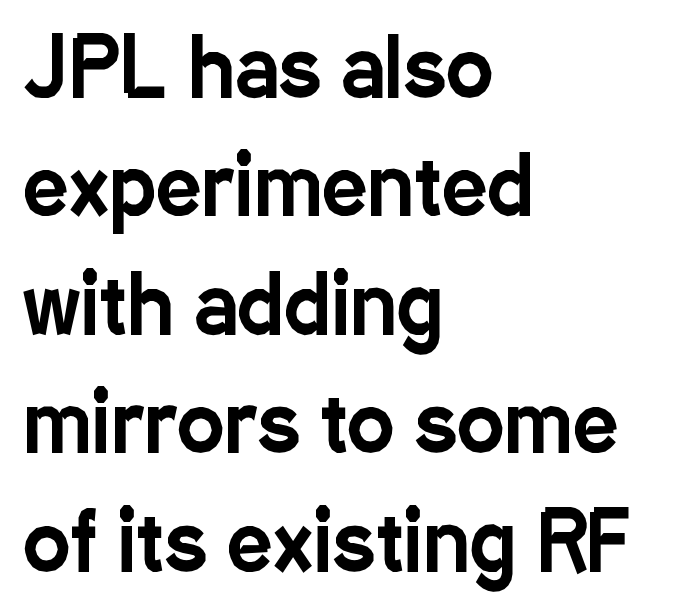
{"serif": "no", "italic": "no", "width": "condensed", "stroke_contrast": "low", "x_height": "medium", "monospaced": "no", "underline": "no", "align": "left", "line_spacing": "normal", "line_spacing_ratio": 1.48, "letter_spacing": "normal", "letter_spacing_em": 0.0, "glyph_px": 80}
